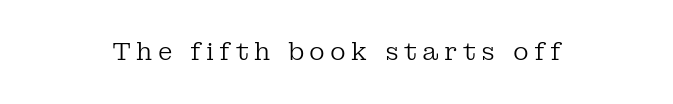
{"italic": "no", "bold": "no", "underline": "no", "align": "center", "letter_spacing": "wide", "letter_spacing_em": 0.22, "glyph_px": 24}
